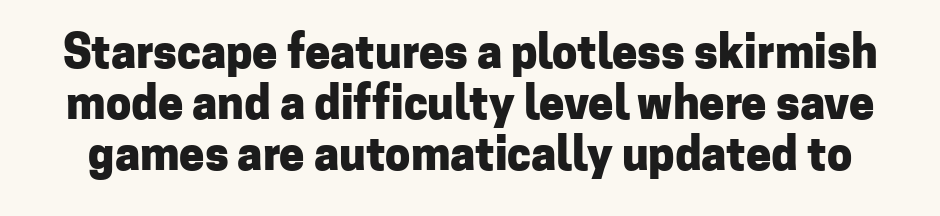
The image shows 45 px heavy sans-serif type, upright; set tight line spacing (1.13x), normal letter spacing, not underlined; low stroke contrast and a medium x-height.
